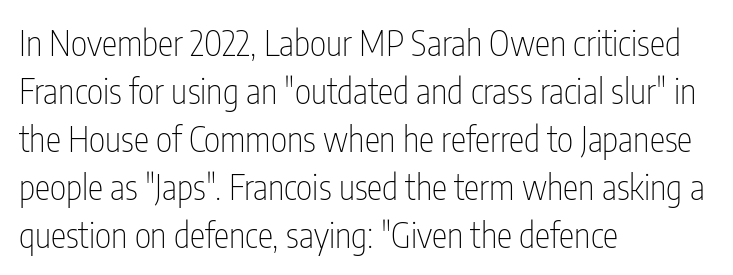
Is there much room between lines? A standard amount, neither cramped nor airy. Each letter keeps its own natural width here, so spacing adapts to shape. The glyphs are unaccompanied by any horizontal stroke below them. Glyph-to-glyph distance matches everyday printed text.
